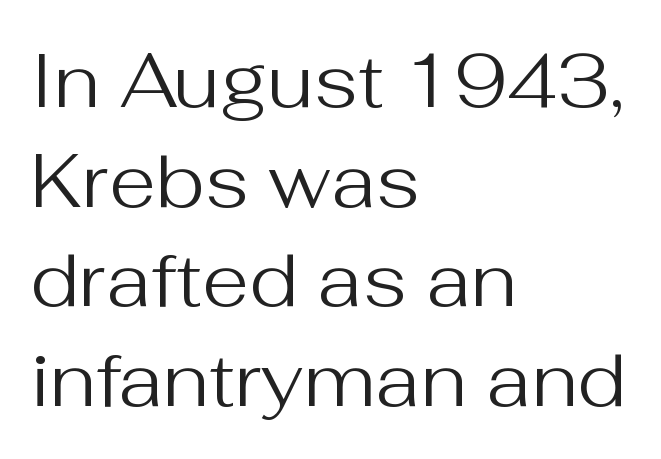
This sample has the flowing, uneven cadence of proportional lettering. The area under the type is left untouched. Each line starts at the same left margin while the right side varies. Are there feet on the stems? There aren't — it's a sans.
